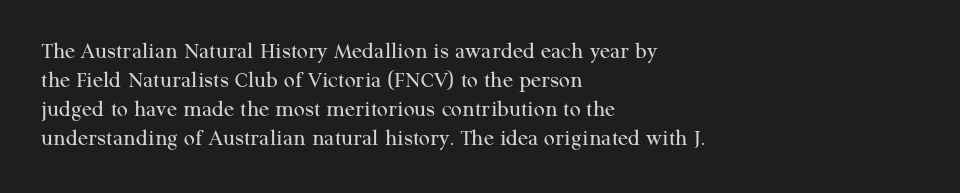
Q: Is the text bold? A: No.
Q: Is the text italic (slanted)? A: No, it is upright.
Q: Is the text underlined? A: No.
Q: How is the paragraph aligned? A: Left-aligned.
Q: Is the spacing between letters normal or unusually wide? A: Normal.
